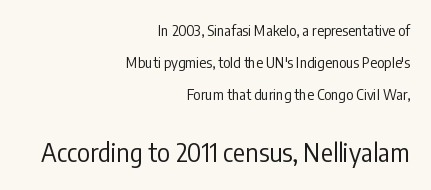
Q: Is the text bold? A: No.
Q: Is the text italic (slanted)? A: No, it is upright.
Q: Is the text underlined? A: No.
Q: How is the paragraph aligned? A: Right-aligned.
Q: Is the spacing between letters normal or unusually wide? A: Normal.
Q: Is the spacing between lines tight, normal or loose? A: Loose.
Q: Which block of text is set in a larger size, the first (top) or the second (bottom)? A: The second (bottom) one.
